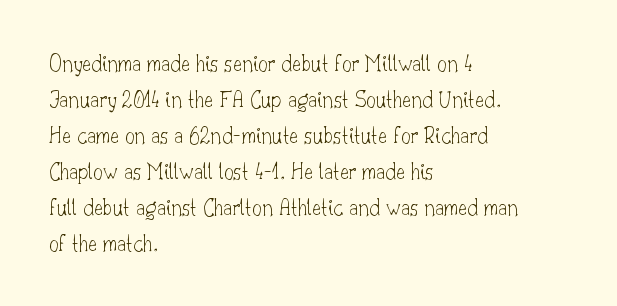
Q: Is the text bold? A: No.
Q: Is the text italic (slanted)? A: No, it is upright.
Q: Is the text underlined? A: No.
Q: How is the paragraph aligned? A: Left-aligned.
Q: Is the spacing between letters normal or unusually wide? A: Normal.
Q: Is the spacing between lines tight, normal or loose? A: Normal.
